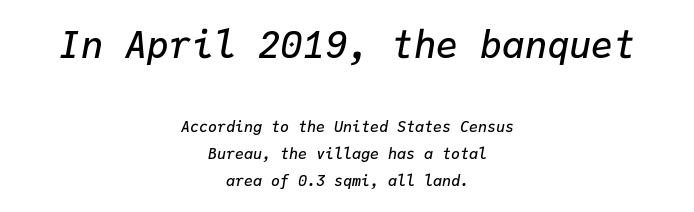
Q: Is the text bold? A: Semi-bold.
Q: Is the text italic (slanted)? A: Yes, it leans right by about 9 degrees.
Q: Is the text underlined? A: No.
Q: How is the paragraph aligned? A: Centered.
Q: Is the spacing between letters normal or unusually wide? A: Normal.
Q: Which block of text is set in a larger size, the first (top) or the second (bottom)? A: The first (top) one.
Q: Width (condensed, normal, or wide)? A: Normal.
Q: Stroke contrast? A: Low.
Q: x-height? A: Medium.
Q: Monospaced? A: Yes.
